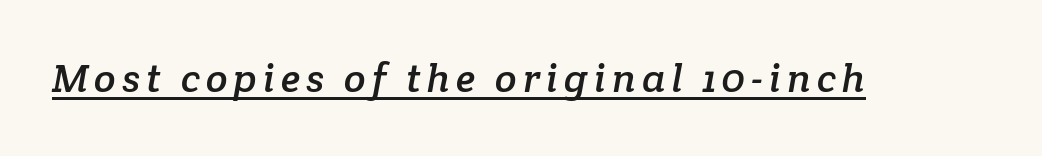
Q: Is the typeface a serif or a sans-serif typeface? A: Serif.
Q: Is the text underlined? A: Yes.
Q: Width (condensed, normal, or wide)? A: Normal.
Q: Stroke contrast? A: Low.
Q: x-height? A: Medium.
Q: Monospaced? A: No.
